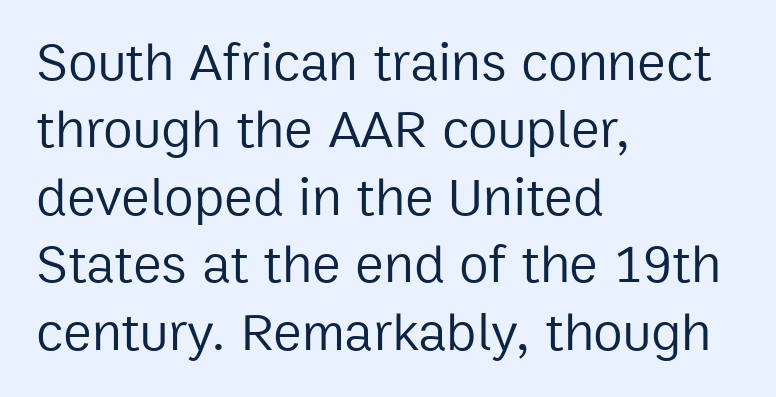
A light-to-regular cut is what we see here. Lines of text with bare space underneath. Nope, not italic — everything's standing straight. Examine the stroke ends and you'll find no serifs. The block of text has a typical density, with ordinary space between rows. A typesetter would call this zero additional tracking.
